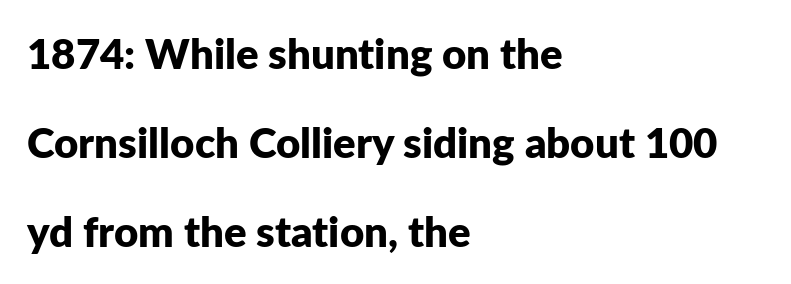
The characters look thick and weighty, a clear bold. The horizontal fit of the characters is conventional and even. Line spacing here is loose. The text was rendered using a sans face with plain stroke endings. Nope, not italic — everything's standing straight. Clear beneath every line of the passage.
